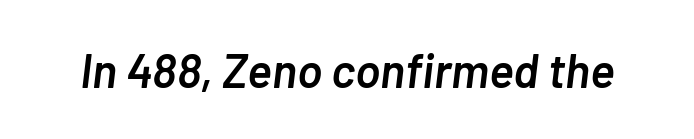
Do the characters align in a grid? No, the font is proportional. Spacing between characters is what you'd get straight out of the box. Stroke thickness is moderately raised; the sample reads as semibold. Notice how the stems are inclined rather than vertical — that's the hallmark of italics.
